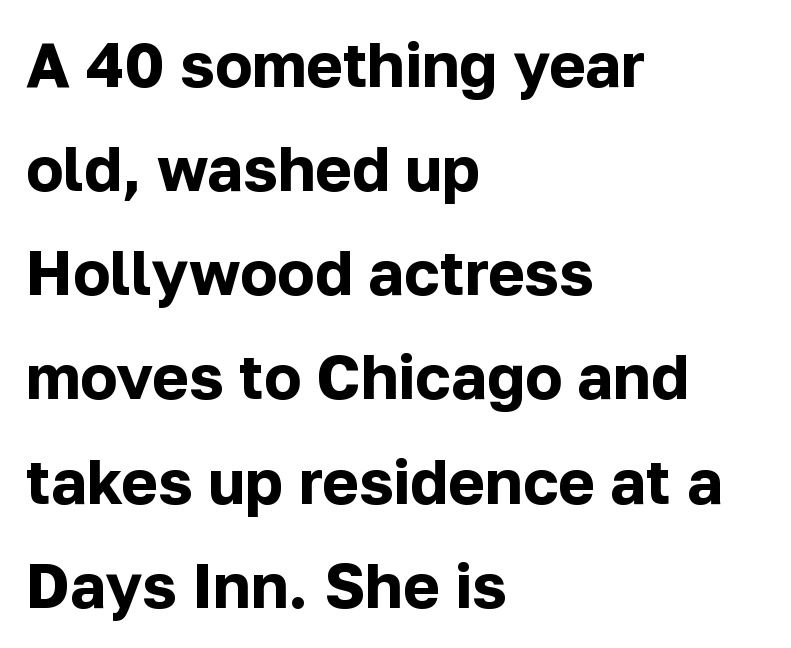
Q: Is the text bold? A: Yes.
Q: Is the text italic (slanted)? A: No, it is upright.
Q: Is the typeface a serif or a sans-serif typeface? A: Sans-serif.
Q: Is the text underlined? A: No.
Q: How is the paragraph aligned? A: Left-aligned.
Q: Is the spacing between letters normal or unusually wide? A: Normal.
Q: Is the spacing between lines tight, normal or loose? A: Normal.
Q: Width (condensed, normal, or wide)? A: Normal.
Q: Stroke contrast? A: Low.
Q: x-height? A: Medium.
Q: Monospaced? A: No.
